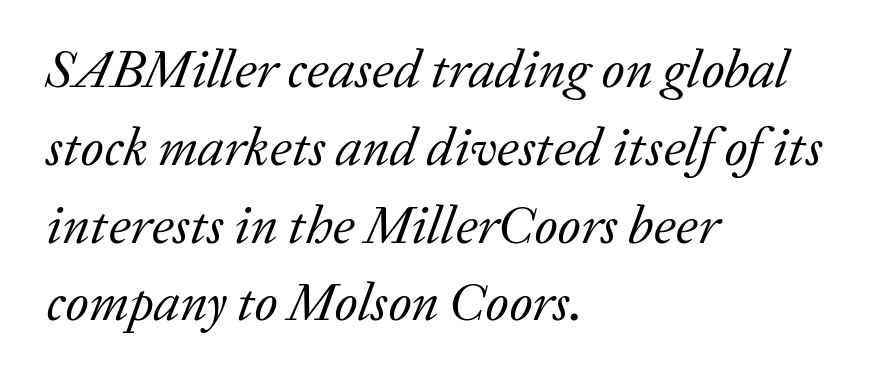
Q: Is the text bold? A: No.
Q: Is the text italic (slanted)? A: Yes, it leans right by about 20 degrees.
Q: Is the typeface a serif or a sans-serif typeface? A: Serif.
Q: Is the text underlined? A: No.
Q: How is the paragraph aligned? A: Left-aligned.
Q: Is the spacing between letters normal or unusually wide? A: Normal.
Q: Is the spacing between lines tight, normal or loose? A: Normal.
Q: Width (condensed, normal, or wide)? A: Normal.
Q: Stroke contrast? A: Low.
Q: x-height? A: Medium.
Q: Monospaced? A: No.
